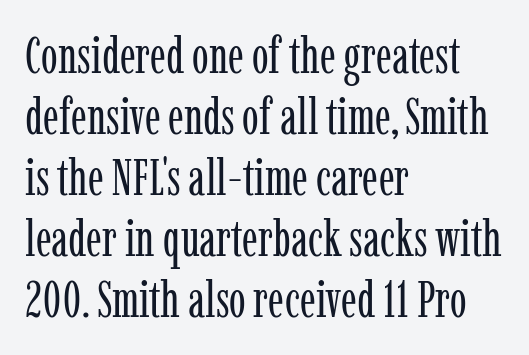
Q: Is the text bold? A: No.
Q: Is the text italic (slanted)? A: No, it is upright.
Q: Is the typeface a serif or a sans-serif typeface? A: Serif.
Q: Is the text underlined? A: No.
Q: How is the paragraph aligned? A: Left-aligned.
Q: Is the spacing between letters normal or unusually wide? A: Normal.
Q: Width (condensed, normal, or wide)? A: Condensed.
Q: Stroke contrast? A: Low.
Q: x-height? A: Medium.
Q: Monospaced? A: No.
